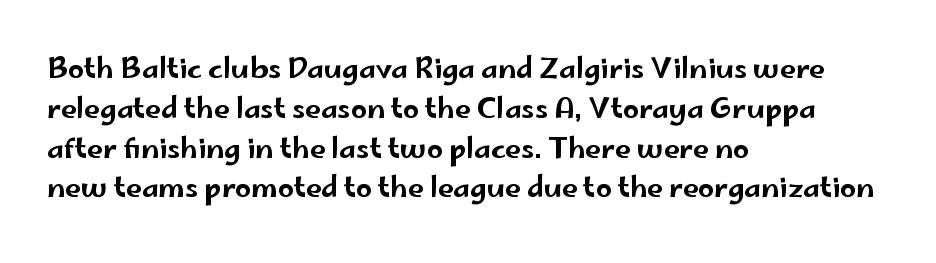
The vertical gap from one line to the next is medium. The specimen reads as upright at a glance. One-word summary of the alignment: left. Letterform terminals end flat and unadorned throughout the passage. You could call the tracking neutral — neither tight nor loose.
